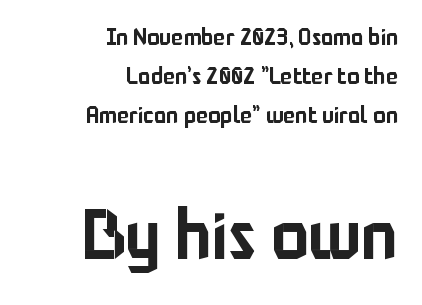
The image shows 69 px sans-serif type, upright; set right-aligned, normal line spacing (1.7x), normal letter spacing, not underlined; the second (bottom) block is 3.0x larger; low stroke contrast and a medium x-height.
